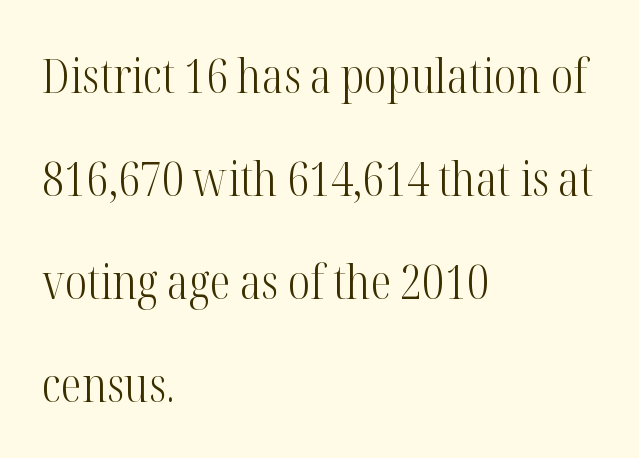
The image shows 47 px light, condensed serif type, upright; set left-aligned, loose line spacing (2.19x), normal letter spacing, not underlined; high stroke contrast and a medium x-height.
